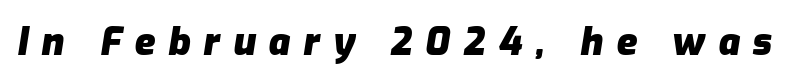
{"italic": "yes", "lean": "right", "slant_degrees": 9, "bold": "yes", "weight": "heavy", "width": "normal", "stroke_contrast": "low", "x_height": "medium", "monospaced": "no", "underline": "no", "letter_spacing": "wide", "letter_spacing_em": 0.34, "glyph_px": 38}
